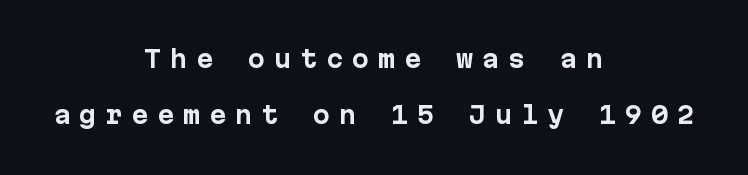
Q: Is the text bold? A: Yes.
Q: Is the text italic (slanted)? A: No, it is upright.
Q: Is the text underlined? A: No.
Q: How is the paragraph aligned? A: Centered.
Q: Is the spacing between letters normal or unusually wide? A: Unusually wide.
Q: Is the spacing between lines tight, normal or loose? A: Loose.
